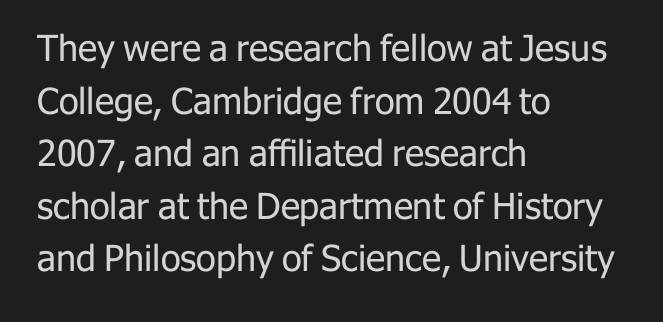
Q: Is the text bold? A: No.
Q: Is the text italic (slanted)? A: No, it is upright.
Q: Is the typeface a serif or a sans-serif typeface? A: Sans-serif.
Q: Is the text underlined? A: No.
Q: How is the paragraph aligned? A: Left-aligned.
Q: Is the spacing between letters normal or unusually wide? A: Normal.
Q: Is the spacing between lines tight, normal or loose? A: Normal.
Q: Width (condensed, normal, or wide)? A: Normal.
Q: Stroke contrast? A: Low.
Q: x-height? A: Medium.
Q: Monospaced? A: No.
